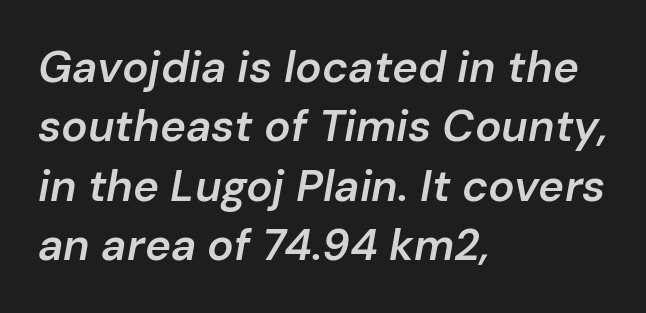
Q: Is the text bold? A: Semi-bold.
Q: Is the text italic (slanted)? A: Yes, it leans right by about 10 degrees.
Q: Is the text underlined? A: No.
Q: How is the paragraph aligned? A: Left-aligned.
Q: Is the spacing between letters normal or unusually wide? A: Normal.
Q: Is the spacing between lines tight, normal or loose? A: Normal.
Q: Width (condensed, normal, or wide)? A: Normal.
Q: Stroke contrast? A: Low.
Q: x-height? A: Medium.
Q: Monospaced? A: No.
